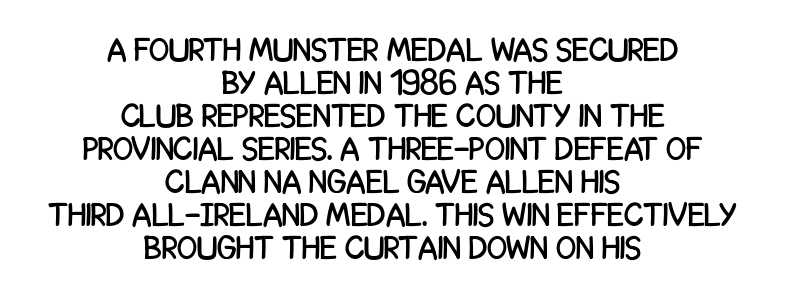
{"serif": "no", "italic": "no", "width": "condensed", "stroke_contrast": "low", "x_height": "large", "monospaced": "no", "underline": "no", "align": "center", "line_spacing": "tight", "line_spacing_ratio": 1.0, "letter_spacing": "normal", "letter_spacing_em": 0.0, "glyph_px": 33}
